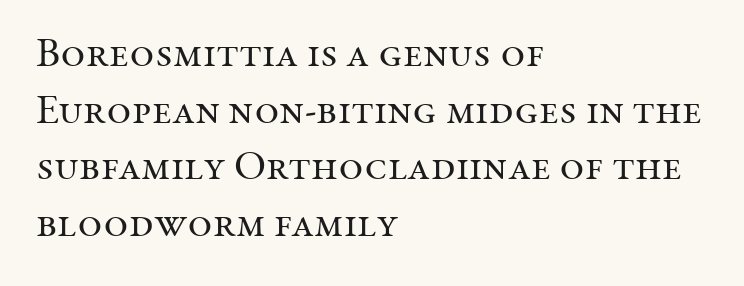
The passage shown has conventional tracking throughout. Stem width sits at or under what a default text font uses. Italic: no, the glyphs are upright roman. All the whitespace from short lines collects on the right.
